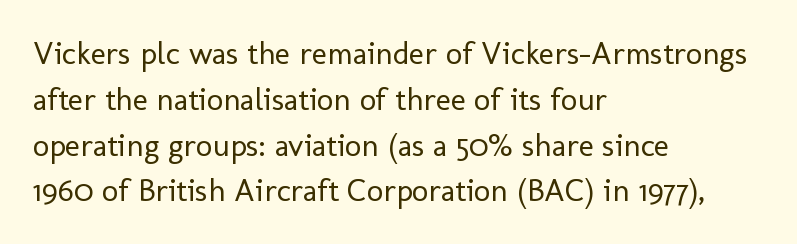
Nothing sits at the stroke ends, so this counts as sans-serif. These lines were composed using upright roman letters. This sample keeps an unexceptional amount of space between lines. The horizontal fit of the characters is conventional and even. Is this a fixed-width face? No — the glyphs have proportional, varying widths.
